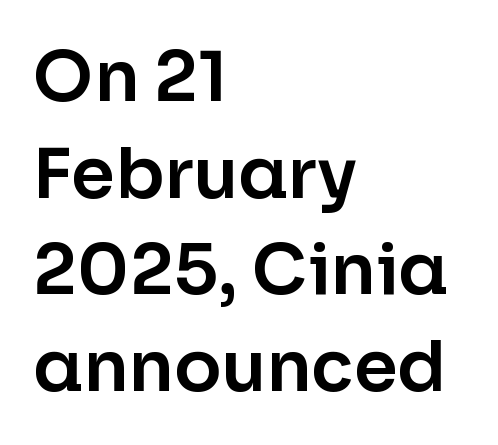
Q: Is the text italic (slanted)? A: No, it is upright.
Q: Is the typeface a serif or a sans-serif typeface? A: Sans-serif.
Q: Is the text underlined? A: No.
Q: How is the paragraph aligned? A: Left-aligned.
Q: Is the spacing between letters normal or unusually wide? A: Normal.
Q: Is the spacing between lines tight, normal or loose? A: Normal.
Q: Width (condensed, normal, or wide)? A: Normal.
Q: Stroke contrast? A: Low.
Q: x-height? A: Medium.
Q: Monospaced? A: No.
